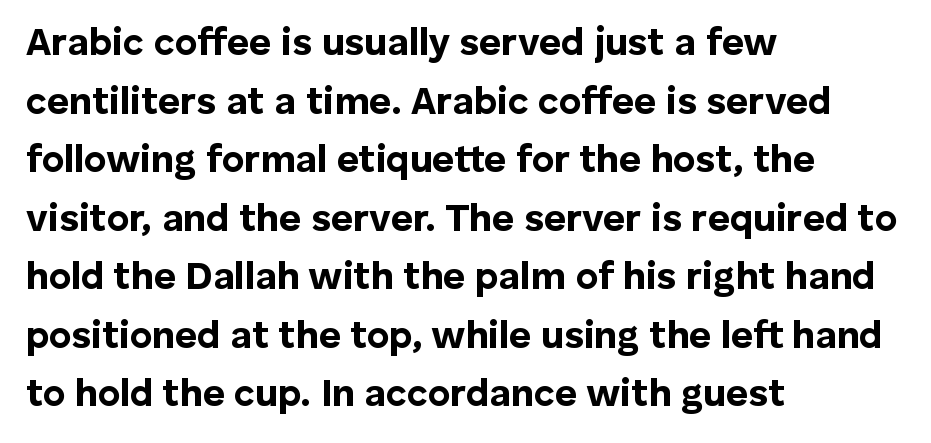
Is there much room between lines? A standard amount, neither cramped nor airy. The letterforms sit shoulder to shoulder at normal distance. The zone under the glyphs is completely vacant. When letters stand straight like this, we call the style roman or upright. Heft: maximum for text — a bold.
